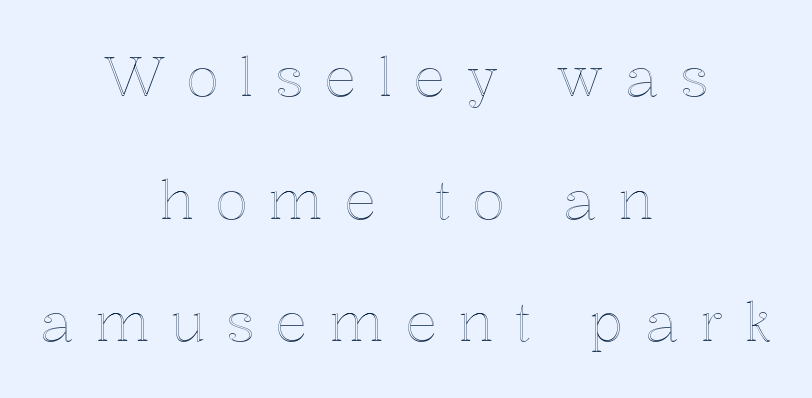
Anything drawn beneath the words? Only blank space. Compared with typical body copy, the letter spacing here is much looser. Horizontal bands of white between lines are thick stripes. Each line is balanced around a shared central axis.
